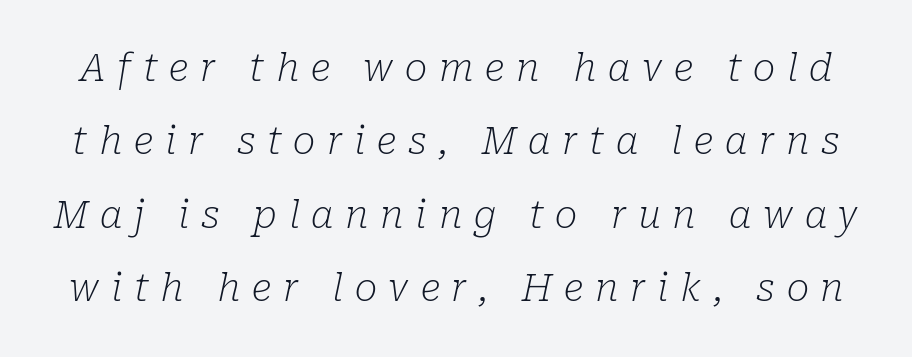
{"serif": "yes", "italic": "yes", "lean": "right", "slant_degrees": 10, "bold": "no", "weight": "light", "width": "normal", "stroke_contrast": "low", "x_height": "medium", "monospaced": "no", "underline": "no", "line_spacing": "loose", "line_spacing_ratio": 1.93, "letter_spacing": "wide", "letter_spacing_em": 0.31, "glyph_px": 38}
